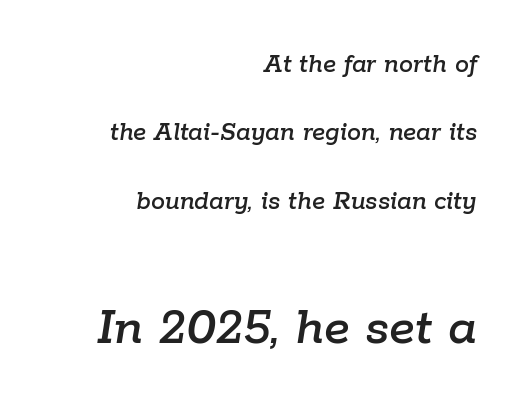
{"italic": "yes", "lean": "right", "slant_degrees": 9, "width": "normal", "stroke_contrast": "low", "x_height": "medium", "monospaced": "no", "underline": "no", "align": "right", "line_spacing": "loose", "line_spacing_ratio": 2.44, "letter_spacing": "normal", "letter_spacing_em": 0.0, "larger_block": "second", "size_ratio": 1.96, "glyph_px": 55}
